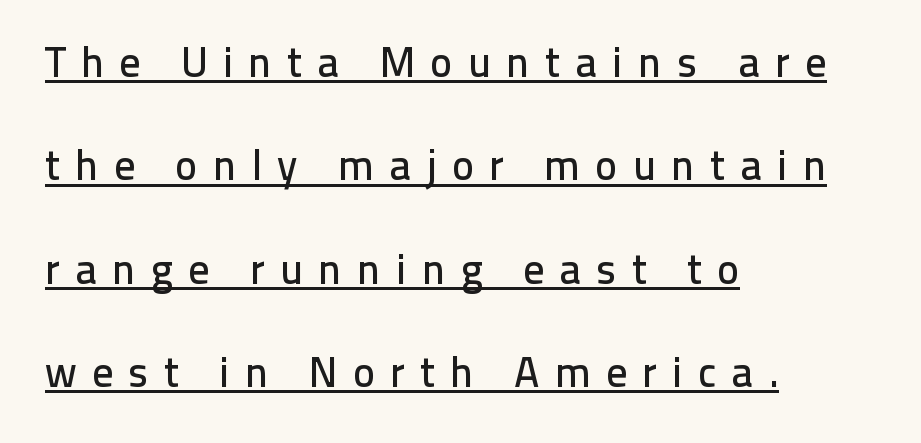
{"serif": "no", "italic": "no", "width": "normal", "stroke_contrast": "low", "x_height": "medium", "monospaced": "no", "underline": "yes", "align": "left", "line_spacing": "loose", "line_spacing_ratio": 2.46, "letter_spacing": "wide", "letter_spacing_em": 0.36, "glyph_px": 42}
